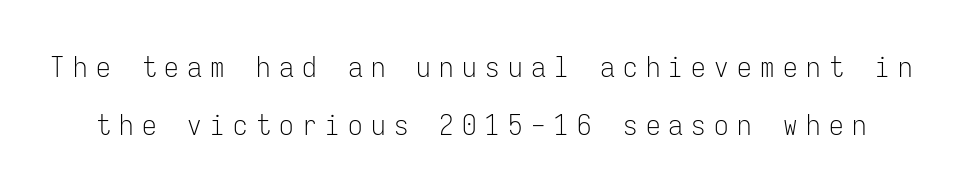
The image shows 29 px light, condensed sans-serif type, upright, monospaced; set loose line spacing (1.99x), unusually wide letter spacing (+0.29 em), not underlined; low stroke contrast and a medium x-height.
